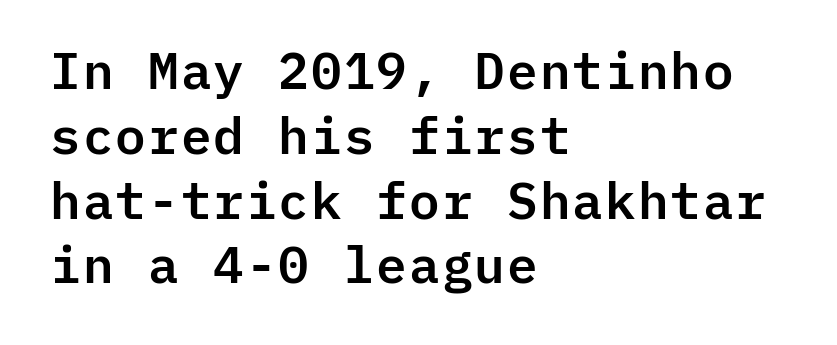
Summary of vertical rhythm: regular, with standard interline spacing. No feet cap the strokes, marking this as sans-serif type. Lines of text with bare space underneath. The gaps between neighbouring characters are ordinary and unremarkable. A roman cut, with each character standing at attention. The passage shown is typed in a monospace face where columns stay perfectly aligned.
